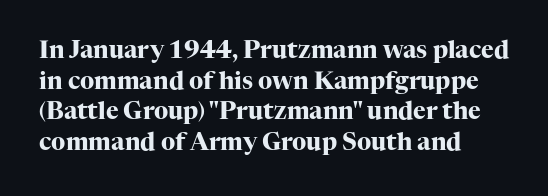
Q: Is the text bold? A: Yes.
Q: Is the text italic (slanted)? A: No, it is upright.
Q: Is the text underlined? A: No.
Q: How is the paragraph aligned? A: Left-aligned.
Q: Is the spacing between letters normal or unusually wide? A: Normal.
Q: Is the spacing between lines tight, normal or loose? A: Normal.
